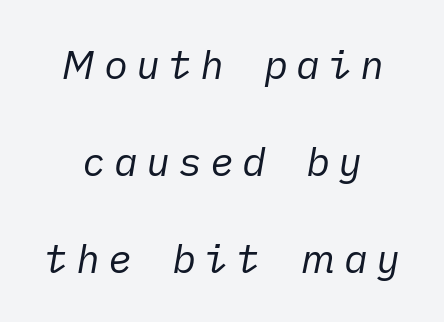
{"italic": "yes", "lean": "right", "slant_degrees": 10, "bold": "no", "weight": "regular", "width": "normal", "stroke_contrast": "low", "x_height": "medium", "underline": "no", "align": "center", "line_spacing": "loose", "line_spacing_ratio": 2.42, "letter_spacing": "wide", "letter_spacing_em": 0.2, "glyph_px": 40}
